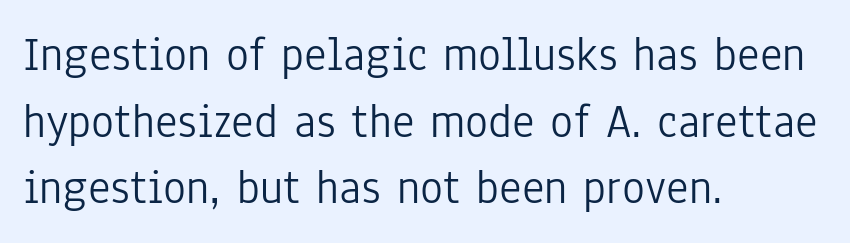
Q: Is the text bold? A: No.
Q: Is the text italic (slanted)? A: No, it is upright.
Q: Is the typeface a serif or a sans-serif typeface? A: Sans-serif.
Q: Is the text underlined? A: No.
Q: How is the paragraph aligned? A: Left-aligned.
Q: Is the spacing between letters normal or unusually wide? A: Normal.
Q: Is the spacing between lines tight, normal or loose? A: Normal.
Q: Width (condensed, normal, or wide)? A: Condensed.
Q: Stroke contrast? A: Low.
Q: x-height? A: Medium.
Q: Monospaced? A: No.
